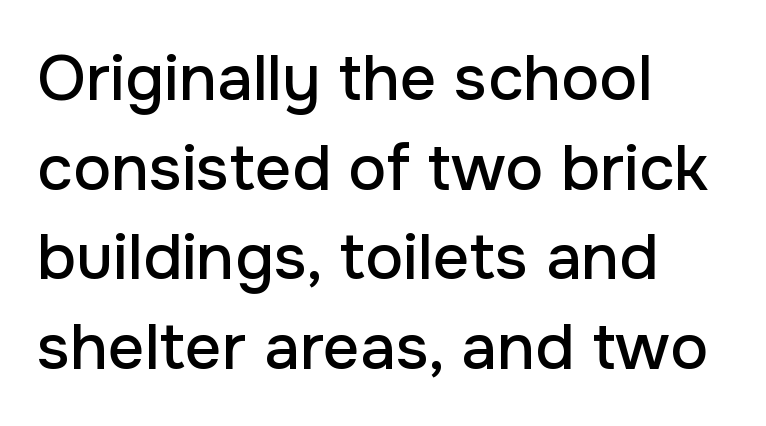
Q: Is the text italic (slanted)? A: No, it is upright.
Q: Is the typeface a serif or a sans-serif typeface? A: Sans-serif.
Q: Is the text underlined? A: No.
Q: How is the paragraph aligned? A: Left-aligned.
Q: Is the spacing between letters normal or unusually wide? A: Normal.
Q: Is the spacing between lines tight, normal or loose? A: Normal.
Q: Width (condensed, normal, or wide)? A: Normal.
Q: Stroke contrast? A: Low.
Q: x-height? A: Medium.
Q: Monospaced? A: No.
